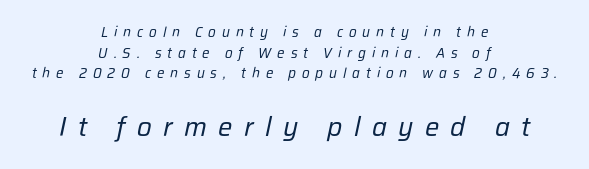
The image shows 27 px text type, italic (leaning right); set centered, normal line spacing (1.48x), unusually wide letter spacing (+0.42 em), not underlined; the second (bottom) block is 1.93x larger.
